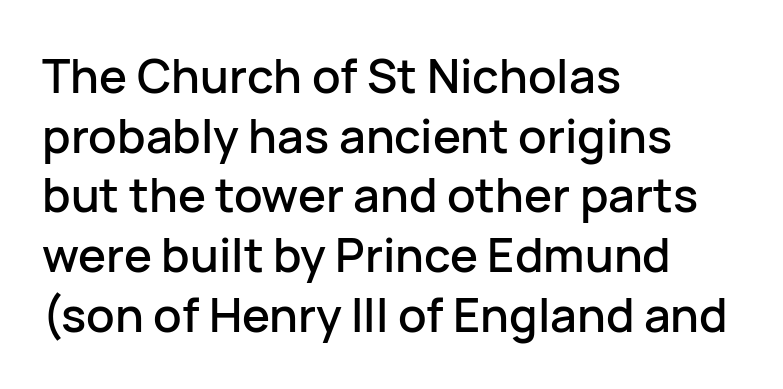
Q: Is the text italic (slanted)? A: No, it is upright.
Q: Is the typeface a serif or a sans-serif typeface? A: Sans-serif.
Q: Is the text underlined? A: No.
Q: How is the paragraph aligned? A: Left-aligned.
Q: Is the spacing between letters normal or unusually wide? A: Normal.
Q: Is the spacing between lines tight, normal or loose? A: Normal.
Q: Width (condensed, normal, or wide)? A: Normal.
Q: Stroke contrast? A: Low.
Q: x-height? A: Medium.
Q: Monospaced? A: No.
